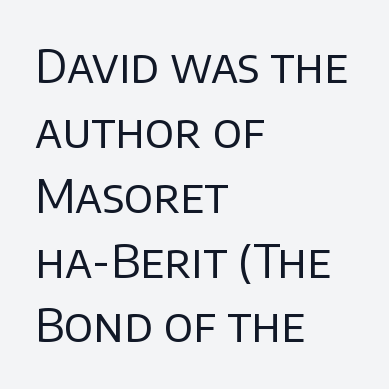
You could not count columns in this text — the font is proportionally spaced. Compared with typical body copy, the letter spacing here is the same. Upright lettering throughout. Does the copy run flush right? No — it runs flush left. The words here are not underlined.
